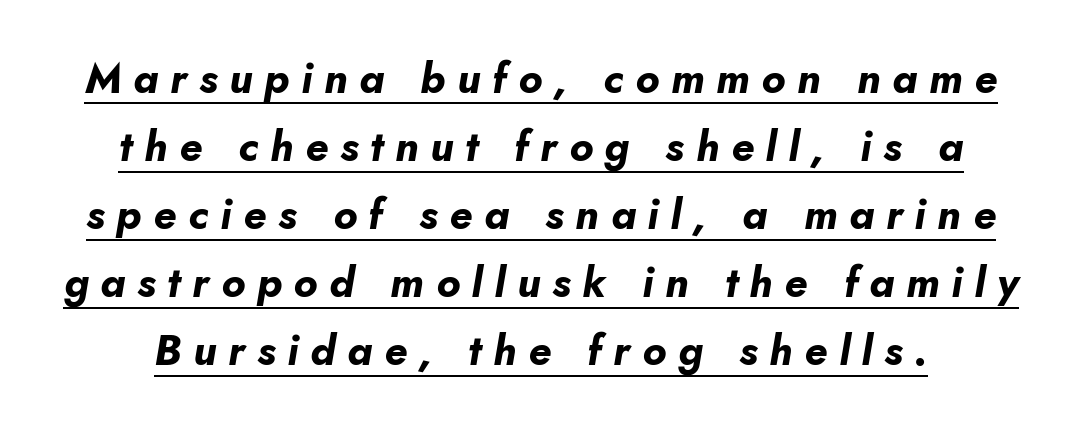
The image shows 42 px bold type, italic (leaning right); set normal line spacing (1.62x), unusually wide letter spacing (+0.28 em), underlined; low stroke contrast and a small x-height.
